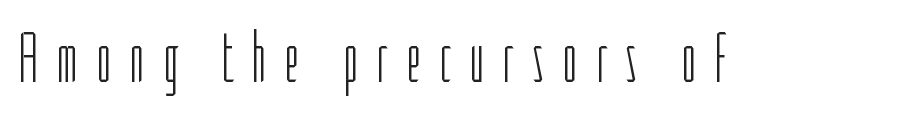
The image shows 72 px light, condensed sans-serif type, upright; set unusually wide letter spacing (+0.23 em), not underlined; low stroke contrast and a medium x-height.
